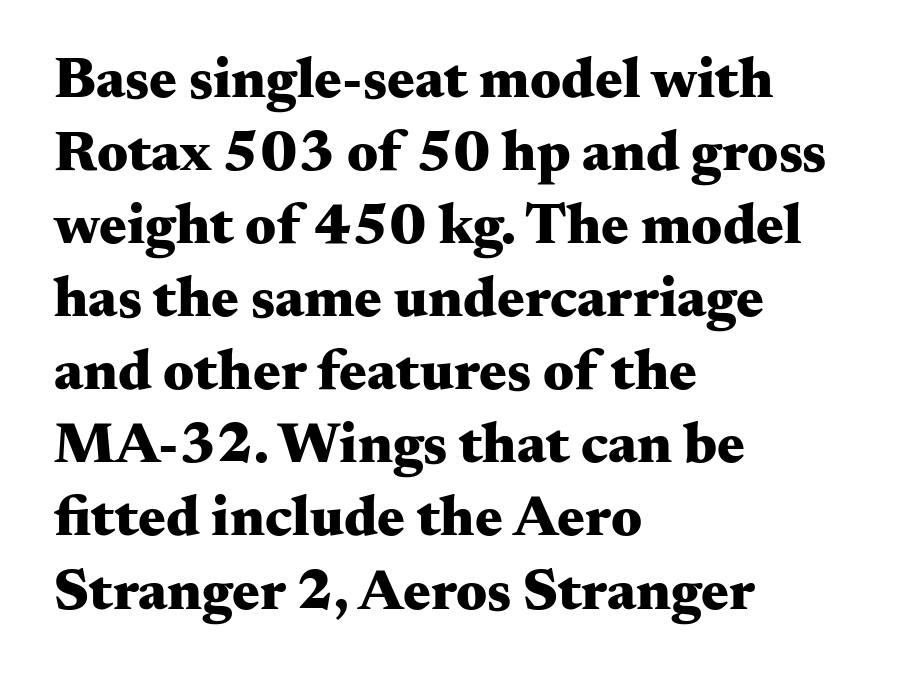
The image shows 58 px heavy, wide serif type, upright; set left-aligned, normal line spacing (1.26x), normal letter spacing, not underlined; medium stroke contrast and a small x-height.
